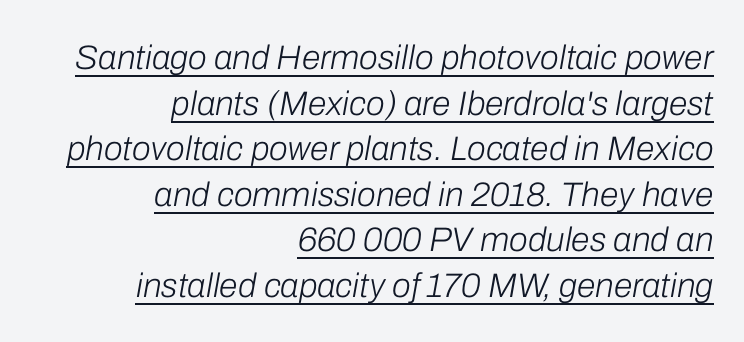
Q: Is the text bold? A: No.
Q: Is the text italic (slanted)? A: Yes, it leans right by about 10 degrees.
Q: Is the text underlined? A: Yes.
Q: How is the paragraph aligned? A: Right-aligned.
Q: Is the spacing between letters normal or unusually wide? A: Normal.
Q: Is the spacing between lines tight, normal or loose? A: Normal.
Q: Width (condensed, normal, or wide)? A: Normal.
Q: Stroke contrast? A: Low.
Q: x-height? A: Medium.
Q: Monospaced? A: No.
